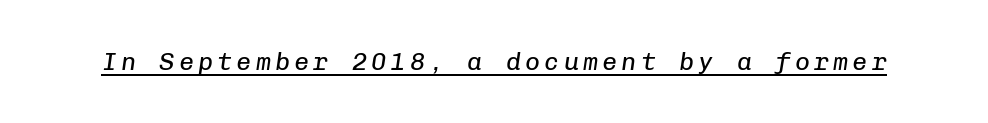
Q: Is the text bold? A: No.
Q: Is the text italic (slanted)? A: Yes, it leans right by about 8 degrees.
Q: Is the text underlined? A: Yes.
